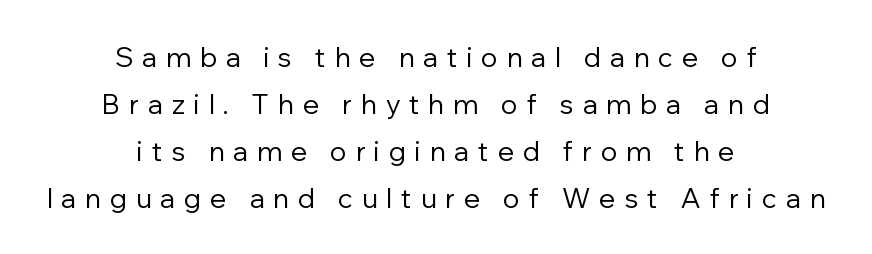
Characters follow at a spacing far wider than the type designer built in. Do the letters lean? They stand straight. The foot of each line stays bare and open. Counters stay open thanks to moderate or lighter strokes. Teacher's note: observe the equal gaps on both sides — that is centered alignment.
